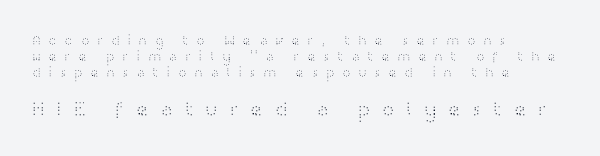
The image shows 21 px text type, upright; set left-aligned, line spacing 1.16x, unusually wide letter spacing (+0.49 em), not underlined; the second (bottom) block is 1.5x larger.
